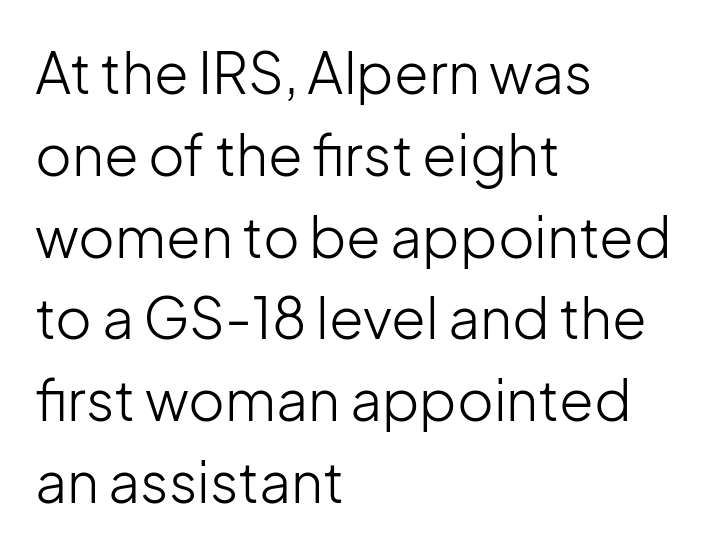
The image shows 56 px light sans-serif type, upright; set left-aligned, normal line spacing (1.46x), normal letter spacing, not underlined; low stroke contrast and a medium x-height.
